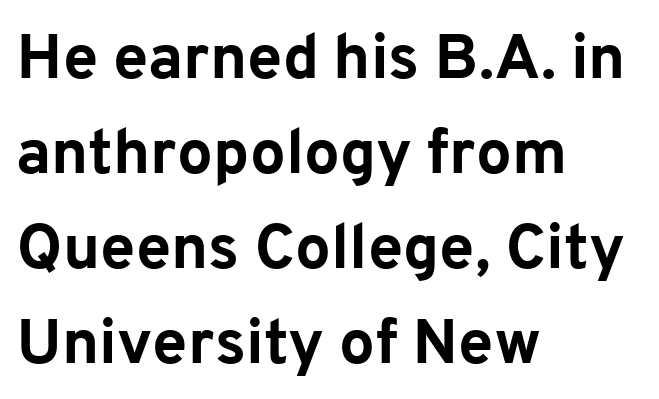
The letters stand upright; this is a roman face. Short and long lines alike share a common starting point at left. On the weight axis this lands at bold, roughly 700. Observe the ordinary spacing: letters are neighbours, not strangers. Observe the absence of serifs on each vertical stroke in this sample.
